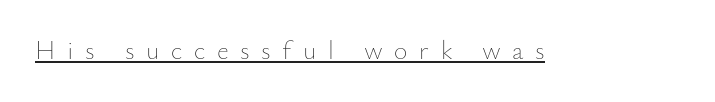
The image shows 26 px text type, upright; set unusually wide letter spacing (+0.45 em), underlined.
